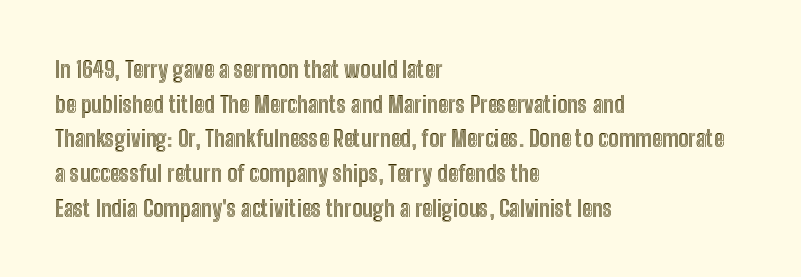
The image shows 23 px text type, upright; set left-aligned, normal line spacing (1.51x), normal letter spacing, not underlined.
